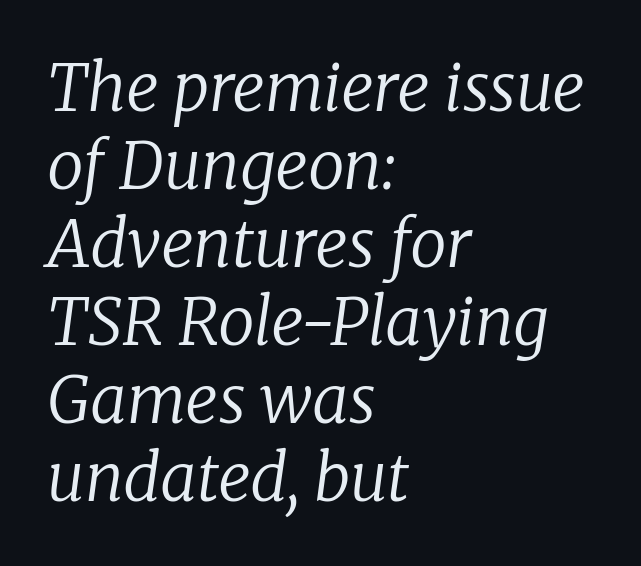
{"serif": "yes", "italic": "yes", "lean": "right", "slant_degrees": 8, "bold": "no", "weight": "regular", "width": "normal", "stroke_contrast": "low", "x_height": "medium", "monospaced": "no", "underline": "no", "align": "left", "line_spacing_ratio": 1.2, "letter_spacing": "normal", "letter_spacing_em": 0.0, "glyph_px": 65}
